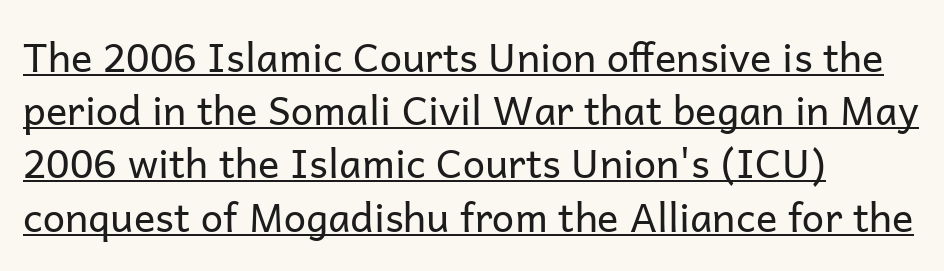
The image shows 40 px regular-weight sans-serif type, upright; set left-aligned, normal line spacing (1.33x), normal letter spacing, underlined; low stroke contrast and a medium x-height.
